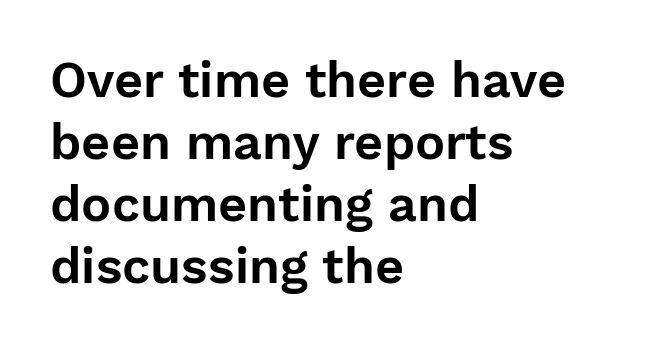
The letters carry no serifs — their stems end cleanly without finishing strokes. Looks like regular typesetting: each glyph gets only the width it needs. Each line starts at the same left margin while the right side varies. Quick note: underline off. The letters sit at their default tracking, neither squeezed nor spread. These lines were composed using upright roman letters.
